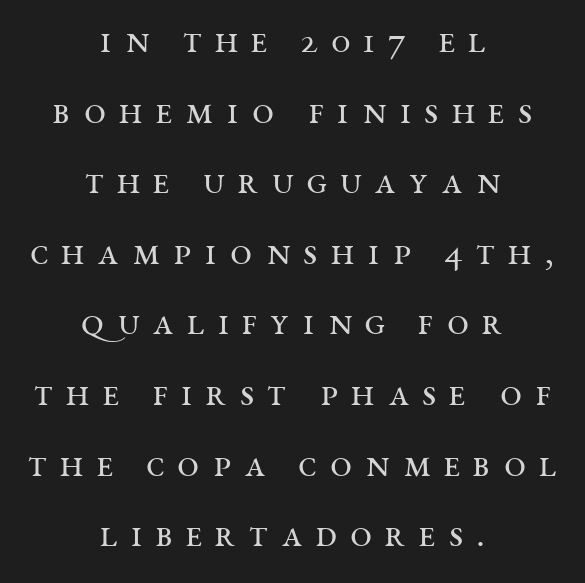
{"serif": "yes", "italic": "no", "bold": "no", "weight": "regular", "width": "wide", "stroke_contrast": "medium", "x_height": "large", "monospaced": "no", "underline": "no", "align": "center", "line_spacing_ratio": 1.81, "letter_spacing": "wide", "letter_spacing_em": 0.33, "glyph_px": 39}
